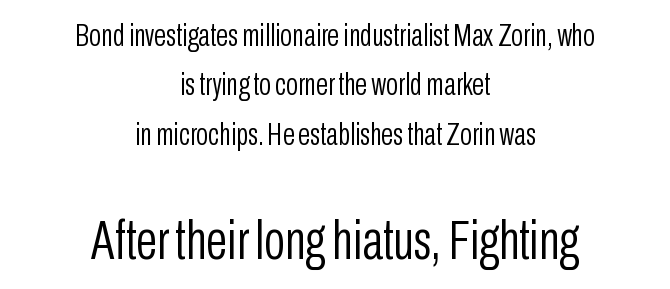
{"serif": "no", "italic": "no", "bold": "no", "weight": "light", "width": "condensed", "stroke_contrast": "low", "x_height": "medium", "monospaced": "no", "underline": "no", "align": "center", "line_spacing": "normal", "line_spacing_ratio": 1.59, "letter_spacing": "normal", "letter_spacing_em": 0.0, "larger_block": "second", "size_ratio": 1.77, "glyph_px": 55}
